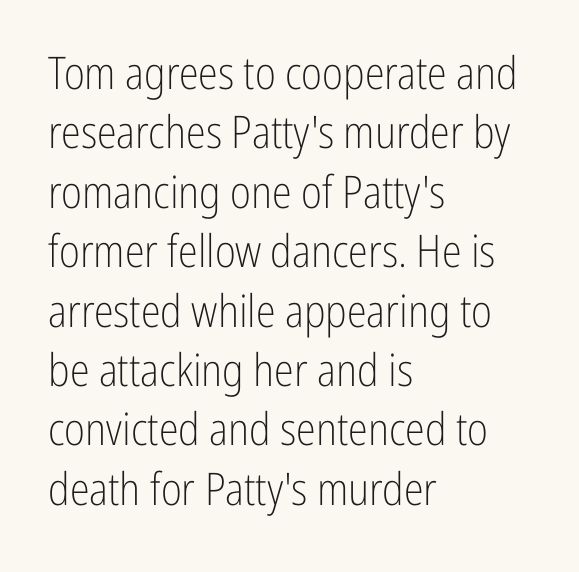
Q: Is the text bold? A: No.
Q: Is the text italic (slanted)? A: No, it is upright.
Q: Is the typeface a serif or a sans-serif typeface? A: Sans-serif.
Q: Is the text underlined? A: No.
Q: How is the paragraph aligned? A: Left-aligned.
Q: Is the spacing between letters normal or unusually wide? A: Normal.
Q: Is the spacing between lines tight, normal or loose? A: Normal.
Q: Width (condensed, normal, or wide)? A: Condensed.
Q: Stroke contrast? A: Low.
Q: x-height? A: Medium.
Q: Monospaced? A: No.
